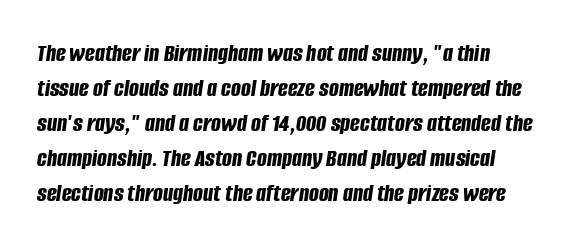
The image shows 26 px bold type, italic (leaning right); set left-aligned, normal line spacing (1.35x), normal letter spacing, not underlined.
